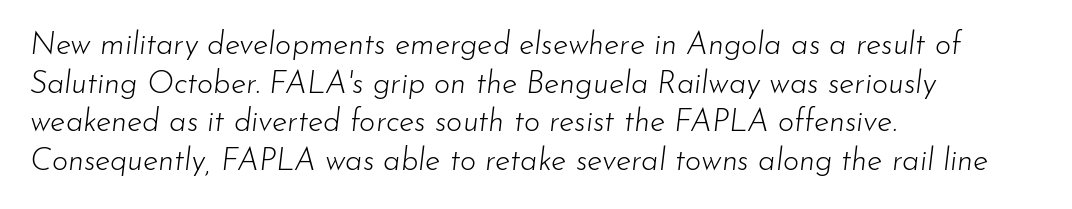
The image shows 31 px light type, italic (leaning right); set left-aligned, normal line spacing (1.25x), normal letter spacing, not underlined; low stroke contrast and a small x-height.
